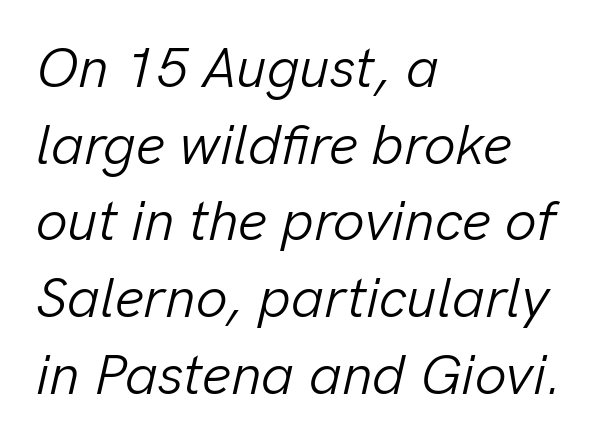
{"italic": "yes", "lean": "right", "slant_degrees": 13, "bold": "no", "weight": "light", "width": "normal", "stroke_contrast": "low", "x_height": "medium", "monospaced": "no", "underline": "no", "align": "left", "line_spacing": "normal", "line_spacing_ratio": 1.37, "letter_spacing": "normal", "letter_spacing_em": 0.0, "glyph_px": 56}
